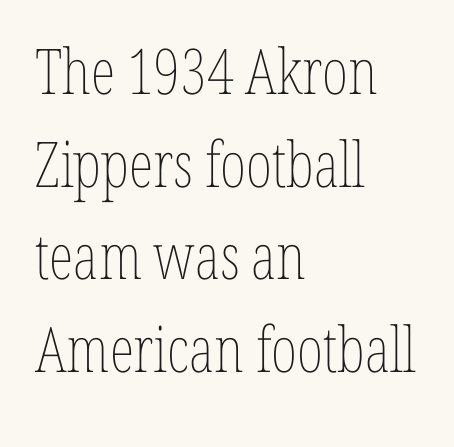
The image shows 63 px thin, condensed type, upright; set left-aligned, normal line spacing (1.47x), normal letter spacing, not underlined; low stroke contrast and a medium x-height.
